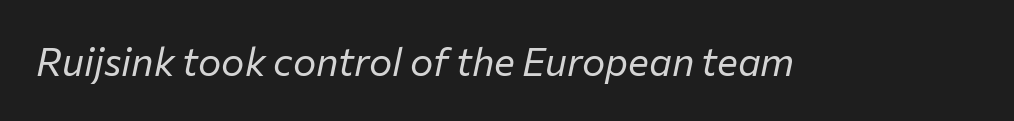
Caption: standard tracking, unaltered. Type without underlining. Tall strokes in this sample are angled rather than plumb. Looks like regular typesetting: each glyph gets only the width it needs. A quiet, ordinary-to-light weight characterises the typeface.
